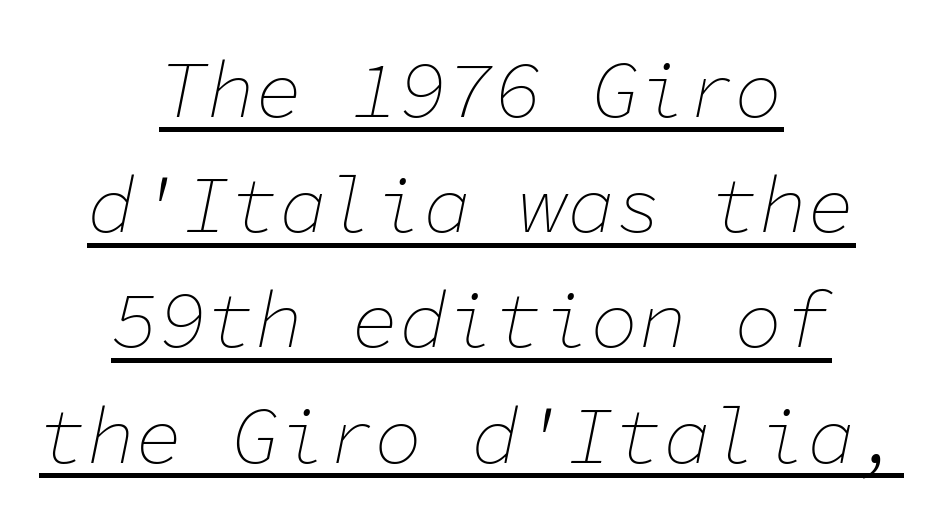
Q: Is the text bold? A: No.
Q: Is the text italic (slanted)? A: Yes, it leans right by about 11 degrees.
Q: Is the text underlined? A: Yes.
Q: How is the paragraph aligned? A: Centered.
Q: Is the spacing between letters normal or unusually wide? A: Normal.
Q: Is the spacing between lines tight, normal or loose? A: Normal.
Q: Width (condensed, normal, or wide)? A: Normal.
Q: Stroke contrast? A: Low.
Q: x-height? A: Medium.
Q: Monospaced? A: Yes.
